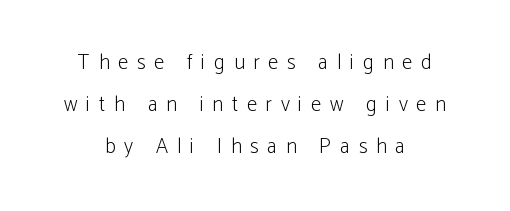
The image shows 21 px text type, upright; set centered, loose line spacing (2.01x), unusually wide letter spacing (+0.42 em), not underlined.
